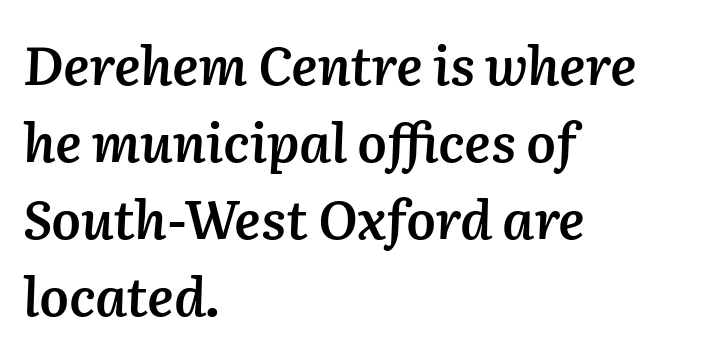
The image shows 53 px semibold type, italic (leaning right); set left-aligned, normal line spacing (1.45x), normal letter spacing, not underlined; medium stroke contrast and a medium x-height.
